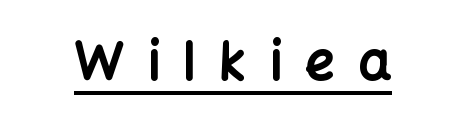
Caption: lettering with a line underneath. Italic: no, the glyphs are upright roman. The gaps between neighbouring characters are conspicuously large. Are there feet on the stems? There aren't — it's a sans. These lines carry a lot of weight — the face is fully bold.
